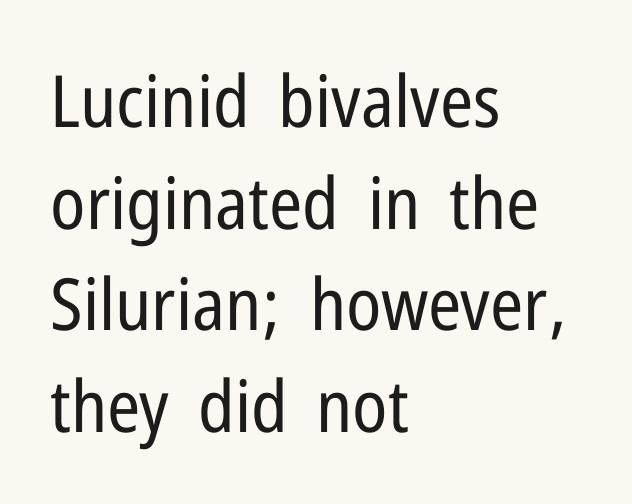
The image shows 72 px regular-weight, condensed sans-serif type, upright; set left-aligned, normal line spacing (1.41x), normal letter spacing, not underlined; low stroke contrast and a medium x-height.
